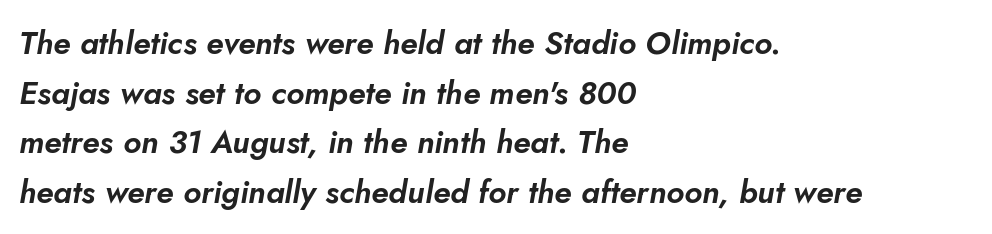
The image shows 32 px text type, italic (leaning right); set left-aligned, normal line spacing (1.55x), normal letter spacing, not underlined; low stroke contrast and a small x-height.
